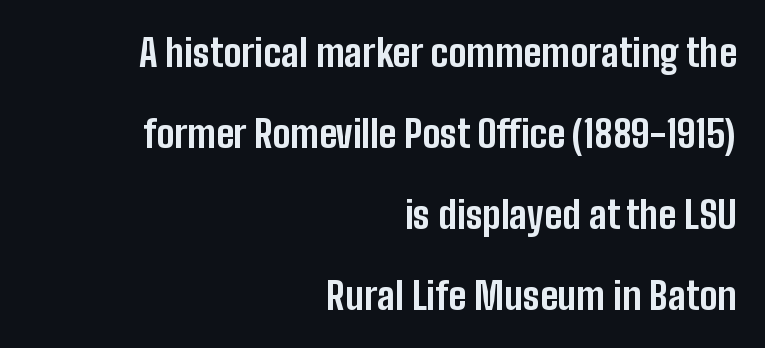
The image shows 38 px bold, condensed sans-serif type, upright; set right-aligned, loose line spacing (2.13x), normal letter spacing, not underlined; low stroke contrast and a medium x-height.
